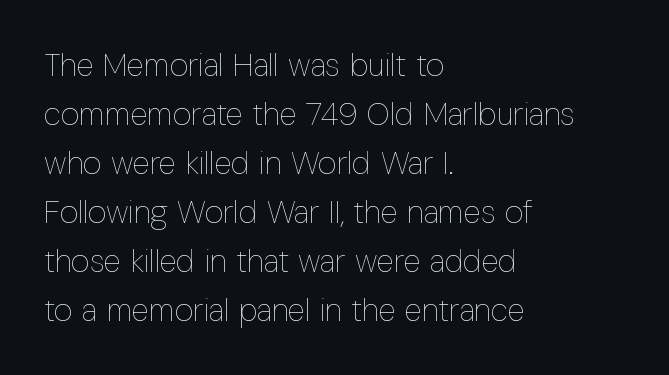
Q: Is the text bold? A: No.
Q: Is the text italic (slanted)? A: No, it is upright.
Q: Is the text underlined? A: No.
Q: How is the paragraph aligned? A: Left-aligned.
Q: Is the spacing between letters normal or unusually wide? A: Normal.
Q: Is the spacing between lines tight, normal or loose? A: Normal.
Q: Width (condensed, normal, or wide)? A: Condensed.
Q: Stroke contrast? A: Low.
Q: x-height? A: Medium.
Q: Monospaced? A: No.
